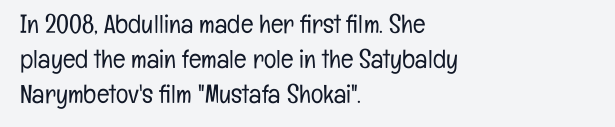
The image shows 26 px text type, upright; set left-aligned, normal line spacing (1.34x), normal letter spacing, not underlined.
